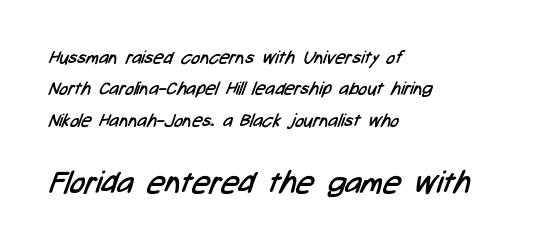
This rendering leaves character spacing at its baseline value. The letters in the lower block stand taller than those in the block above. Font category for this specimen: sans-serif. Compared with a typical body face, this is equally light or lighter still.
